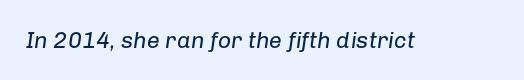
On a weight scale, this lands at 450 or below. The horizontal fit of the characters is conventional and even. The glyphs are unaccompanied by any horizontal stroke below them. The lettering tilts uniformly, giving the passage an italic look.
